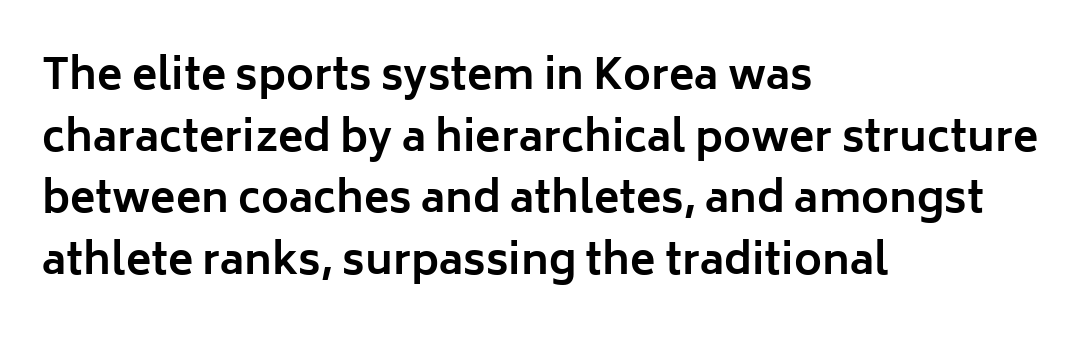
Looks like regular typesetting: each glyph gets only the width it needs. The type sits square on the baseline with zero lean. Classification — sans serif. Type without underlining. The ragged edge is on the right, which tells us the setting is flush left.
